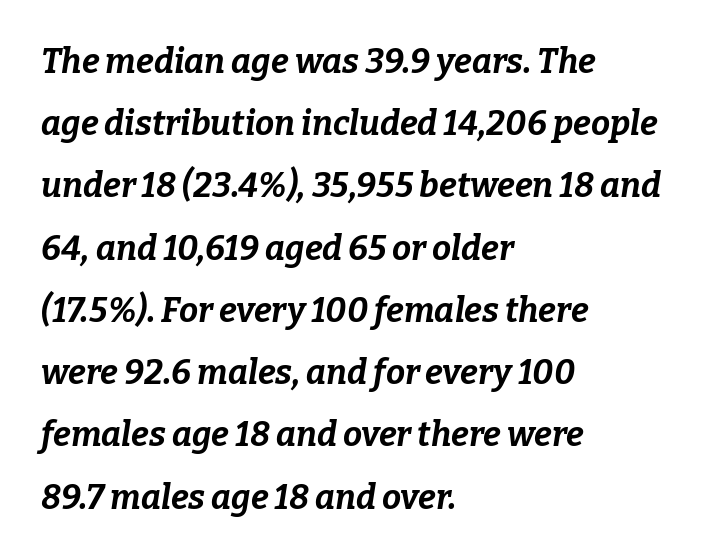
Q: Is the text bold? A: Yes.
Q: Is the text italic (slanted)? A: Yes, it leans right by about 9 degrees.
Q: Is the text underlined? A: No.
Q: How is the paragraph aligned? A: Left-aligned.
Q: Is the spacing between letters normal or unusually wide? A: Normal.
Q: Width (condensed, normal, or wide)? A: Normal.
Q: Stroke contrast? A: Low.
Q: x-height? A: Medium.
Q: Monospaced? A: No.
